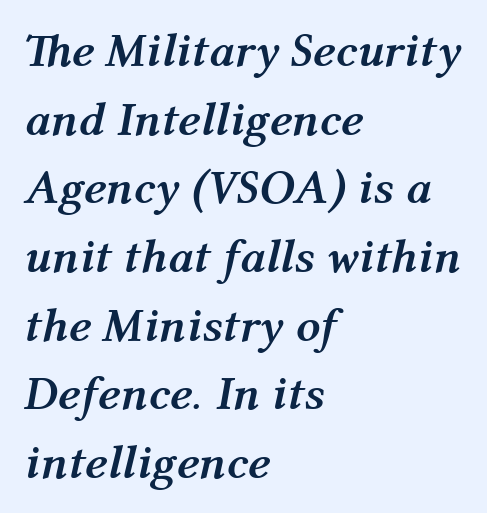
Baseline-to-baseline distance is the conventional proportion of letter height. Each word holds together tightly as a unit, with standard inter-letter gaps. Each row of text sits above clean, open space. Heavy, bold letterforms. The passage shown leans; its letterforms are oblique.
